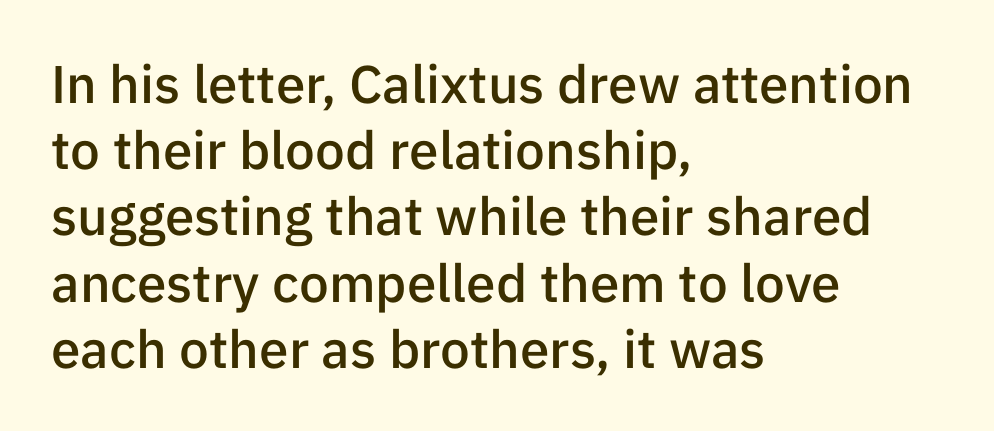
The image shows 53 px semibold sans-serif type, upright; set left-aligned, normal line spacing (1.25x), normal letter spacing, not underlined; low stroke contrast and a medium x-height.
